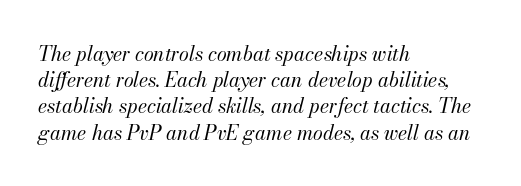
The image shows 20 px text type, italic (leaning right); set left-aligned, normal line spacing (1.31x), normal letter spacing, not underlined.
